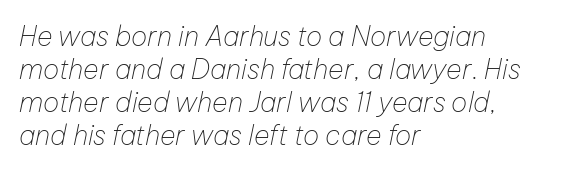
{"italic": "yes", "lean": "right", "slant_degrees": 12, "bold": "no", "underline": "no", "align": "left", "line_spacing_ratio": 1.22, "letter_spacing": "normal", "letter_spacing_em": 0.0, "glyph_px": 27}
